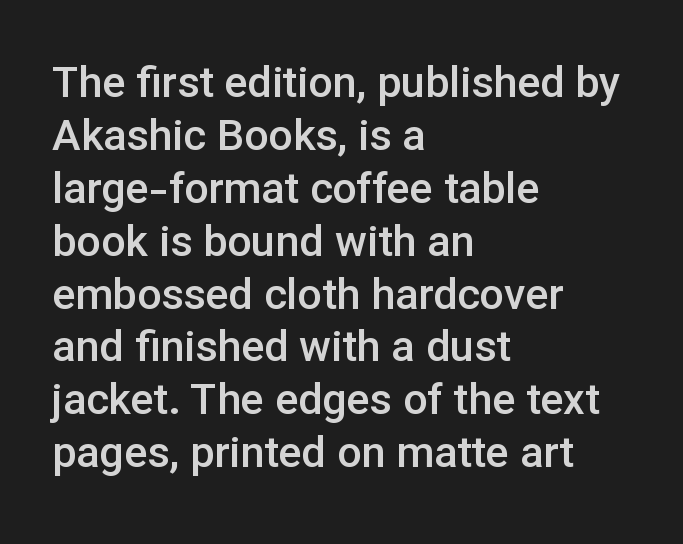
The text was rendered using a sans face with plain stroke endings. Notice how the passage keeps a crisp vertical edge on the left only. You could call the tracking neutral — neither tight nor loose. This is roman type, the default non-slanted kind.
